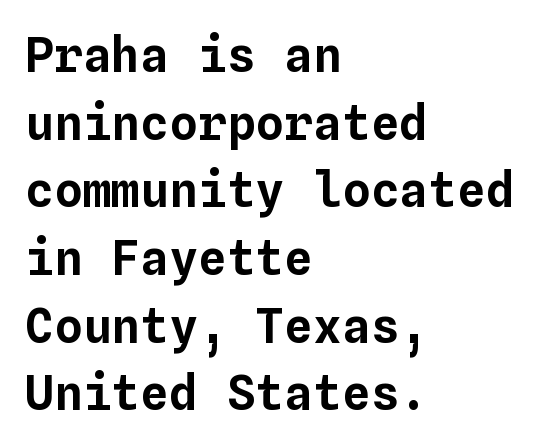
{"italic": "no", "width": "normal", "stroke_contrast": "low", "x_height": "medium", "monospaced": "yes", "underline": "no", "align": "left", "line_spacing": "normal", "line_spacing_ratio": 1.41, "letter_spacing": "normal", "letter_spacing_em": 0.0, "glyph_px": 48}
